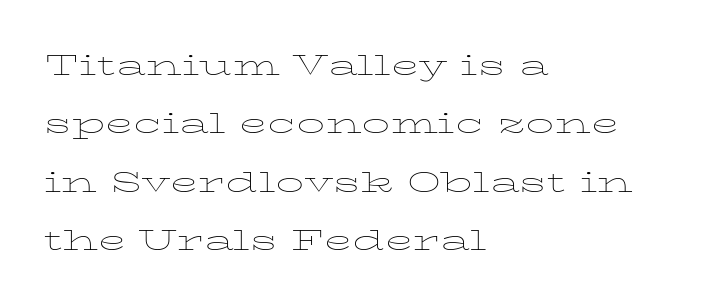
The image shows 37 px thin, wide type, upright; set left-aligned, normal line spacing (1.58x), normal letter spacing, not underlined; low stroke contrast and a medium x-height.
